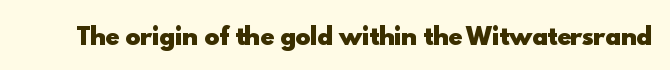
Notice how thick the strokes are: this is what a full bold looks like. In terms of letterspacing, this is plain default setting. The specimen omits any rule beneath the text block's lines. The lettering stays uniformly vertical, giving the passage a roman look.
